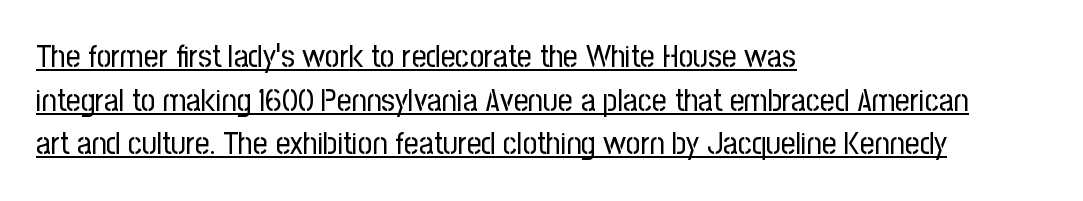
The image shows 32 px regular-weight, condensed sans-serif type, upright; set left-aligned, normal line spacing (1.36x), normal letter spacing, underlined; low stroke contrast and a medium x-height.
